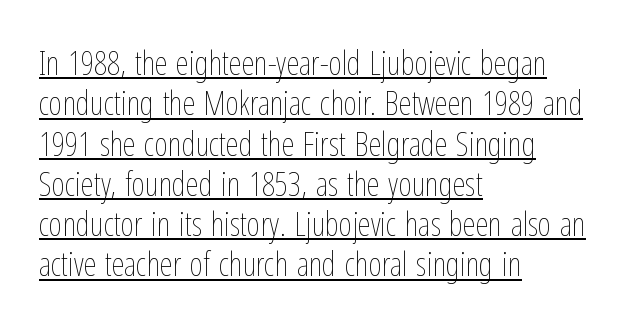
Q: Is the text bold? A: No.
Q: Is the text italic (slanted)? A: No, it is upright.
Q: Is the text underlined? A: Yes.
Q: How is the paragraph aligned? A: Left-aligned.
Q: Is the spacing between letters normal or unusually wide? A: Normal.
Q: Width (condensed, normal, or wide)? A: Condensed.
Q: Stroke contrast? A: Low.
Q: x-height? A: Medium.
Q: Monospaced? A: No.
